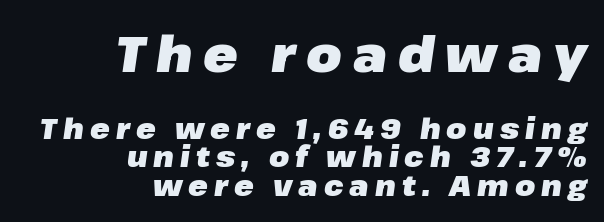
Q: Is the text bold? A: Yes.
Q: Is the text italic (slanted)? A: Yes, it leans right by about 8 degrees.
Q: Is the text underlined? A: No.
Q: How is the paragraph aligned? A: Right-aligned.
Q: Is the spacing between letters normal or unusually wide? A: Unusually wide.
Q: Is the spacing between lines tight, normal or loose? A: Tight.
Q: Which block of text is set in a larger size, the first (top) or the second (bottom)? A: The first (top) one.
Q: Width (condensed, normal, or wide)? A: Normal.
Q: Stroke contrast? A: Low.
Q: x-height? A: Medium.
Q: Monospaced? A: No.
